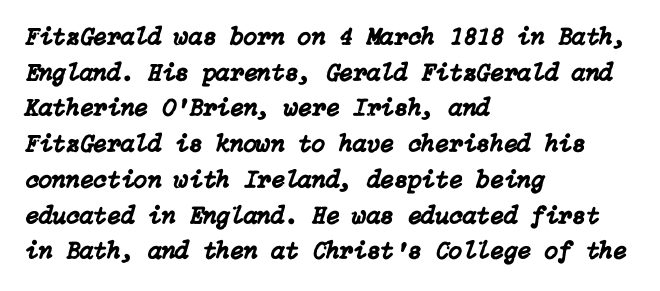
The strip under each line holds only bare page. How are the letters spaced? Ordinarily, with no added tracking. The axis of the letterforms is tilted away from vertical. These lines stack with their left ends in a neat column. Is there much room between lines? A standard amount, neither cramped nor airy.
